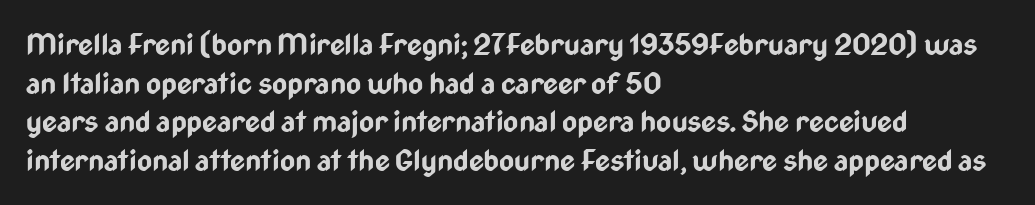
Q: Is the text bold? A: Yes.
Q: Is the text italic (slanted)? A: No, it is upright.
Q: Is the typeface a serif or a sans-serif typeface? A: Sans-serif.
Q: Is the text underlined? A: No.
Q: How is the paragraph aligned? A: Left-aligned.
Q: Is the spacing between letters normal or unusually wide? A: Normal.
Q: Is the spacing between lines tight, normal or loose? A: Normal.
Q: Width (condensed, normal, or wide)? A: Condensed.
Q: Stroke contrast? A: Low.
Q: x-height? A: Medium.
Q: Monospaced? A: No.
